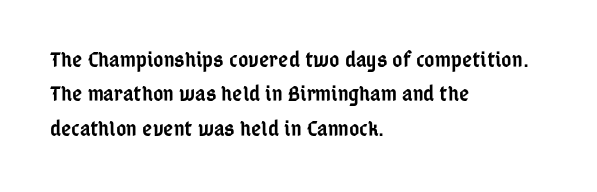
{"italic": "no", "bold": "semi", "underline": "no", "align": "left", "line_spacing": "normal", "line_spacing_ratio": 1.56, "letter_spacing": "normal", "letter_spacing_em": 0.0, "glyph_px": 22}
